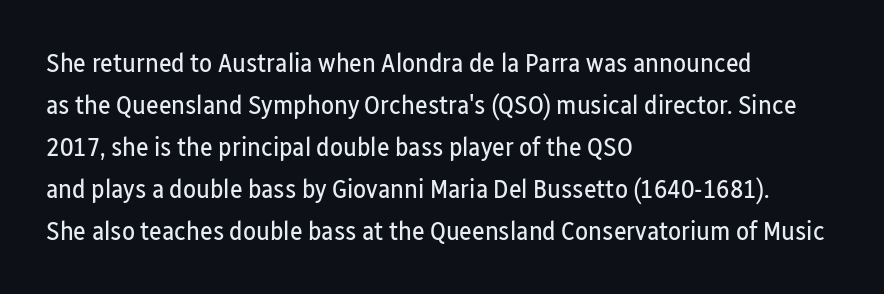
Each new line begins a customary step beneath the previous one. The passage shown is not underscored anywhere. Weight: not bold — regular or lighter. Nope, not italic — everything's standing straight. A classic flush-left, rag-right setting is used for this passage.
